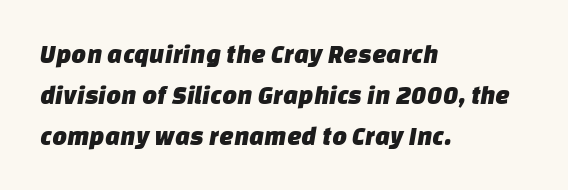
The image shows 26 px text type; set left-aligned, normal line spacing (1.57x), normal letter spacing, not underlined.
